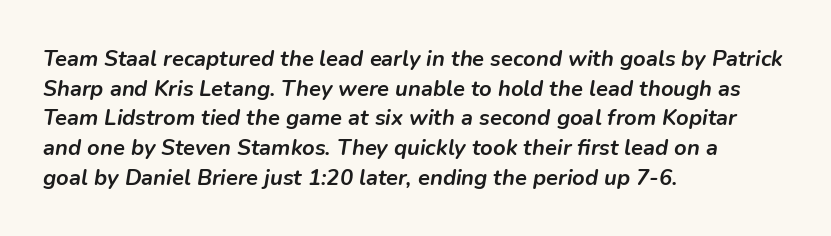
The compositor pushed each line to the left boundary. Inter-character spacing is left at the font's built-in metrics. The string is rendered with underlining switched off. If you drew a line through each stem, it would be angled. This sample keeps an unexceptional amount of space between lines.
